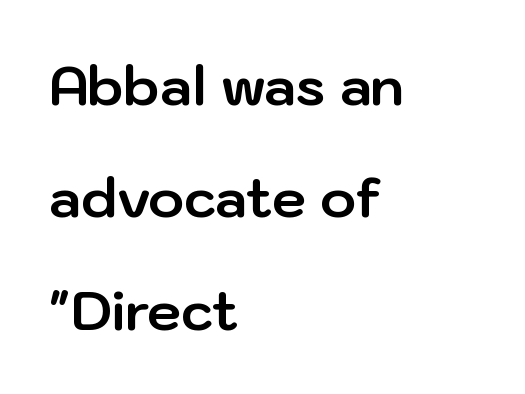
{"serif": "no", "italic": "no", "bold": "yes", "weight": "bold", "width": "normal", "stroke_contrast": "low", "x_height": "medium", "monospaced": "no", "underline": "no", "align": "left", "line_spacing": "loose", "line_spacing_ratio": 2.08, "letter_spacing": "normal", "letter_spacing_em": 0.0, "glyph_px": 54}
